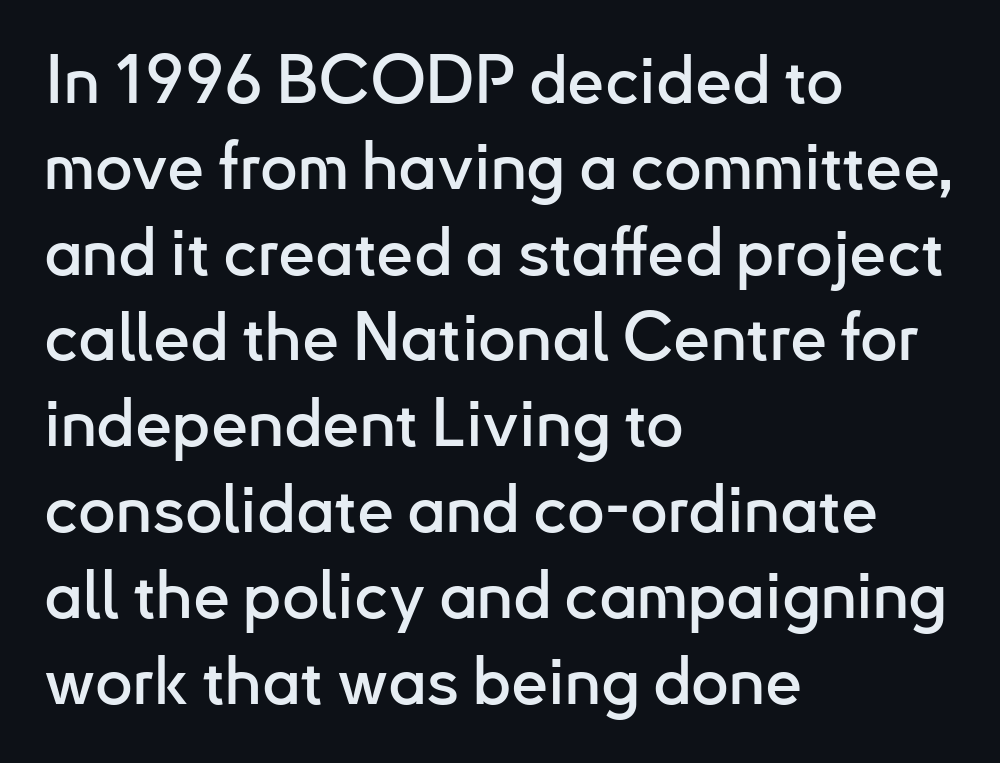
Q: Is the text italic (slanted)? A: No, it is upright.
Q: Is the typeface a serif or a sans-serif typeface? A: Sans-serif.
Q: Is the text underlined? A: No.
Q: How is the paragraph aligned? A: Left-aligned.
Q: Is the spacing between letters normal or unusually wide? A: Normal.
Q: Is the spacing between lines tight, normal or loose? A: Normal.
Q: Width (condensed, normal, or wide)? A: Normal.
Q: Stroke contrast? A: Low.
Q: x-height? A: Small.
Q: Monospaced? A: No.
